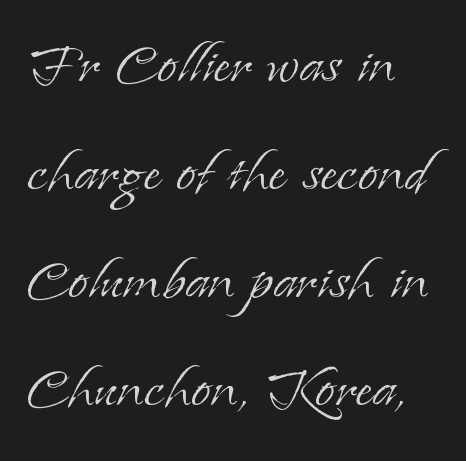
The image shows 72 px light serif type; set left-aligned, normal line spacing (1.5x), normal letter spacing, not underlined; low stroke contrast and a small x-height.
